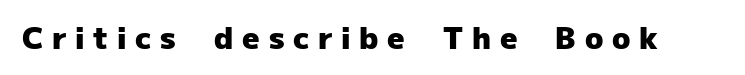
Q: Is the text bold? A: Yes.
Q: Is the text italic (slanted)? A: No, it is upright.
Q: Is the typeface a serif or a sans-serif typeface? A: Sans-serif.
Q: Is the text underlined? A: No.
Q: Is the spacing between letters normal or unusually wide? A: Unusually wide.
Q: Width (condensed, normal, or wide)? A: Normal.
Q: Stroke contrast? A: Low.
Q: x-height? A: Medium.
Q: Monospaced? A: No.
